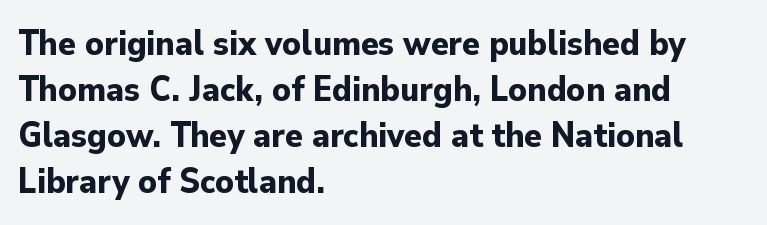
Q: Is the text bold? A: Yes.
Q: Is the text italic (slanted)? A: No, it is upright.
Q: Is the typeface a serif or a sans-serif typeface? A: Sans-serif.
Q: Is the text underlined? A: No.
Q: How is the paragraph aligned? A: Left-aligned.
Q: Is the spacing between letters normal or unusually wide? A: Normal.
Q: Is the spacing between lines tight, normal or loose? A: Normal.
Q: Width (condensed, normal, or wide)? A: Normal.
Q: Stroke contrast? A: Low.
Q: x-height? A: Small.
Q: Monospaced? A: No.
